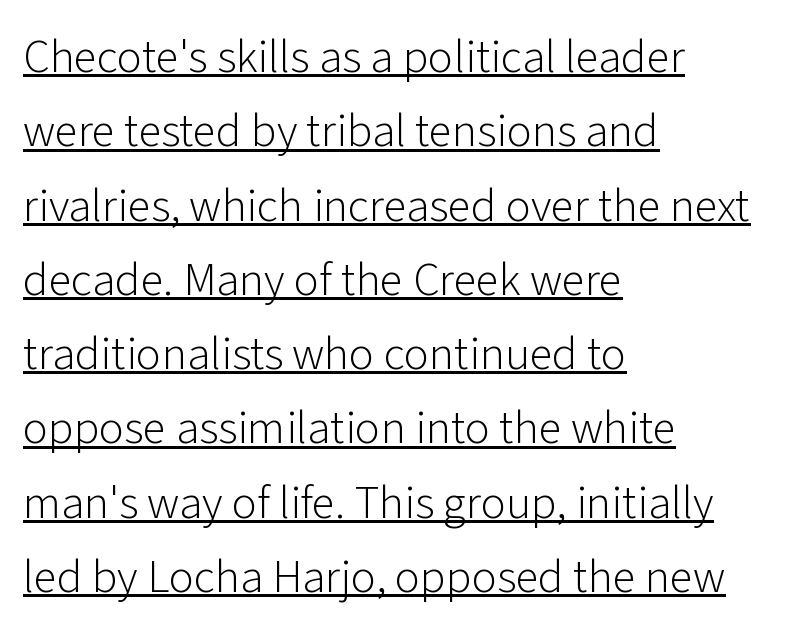
The line texture is even and compact thanks to regular tracking. The rendered words wear a rule along their underside. The passage shown stacks its lines at a standard gap. The passage shown is typed in a proportional face where columns would drift. The typesetter chose a ragged-right arrangement here. The font family rendered here belongs to the sans-serif group.
